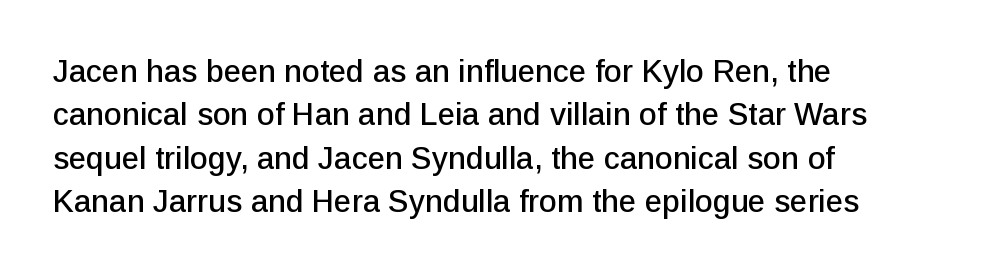
The image shows 31 px sans-serif type, upright; set left-aligned, normal line spacing (1.4x), normal letter spacing, not underlined; low stroke contrast and a medium x-height.
